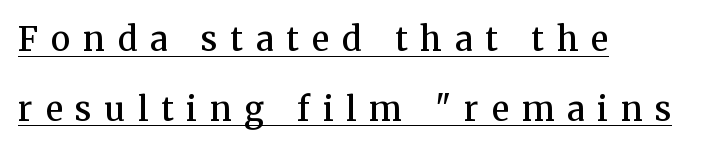
The image shows 33 px semibold serif type, upright; set left-aligned, loose line spacing (2.11x), unusually wide letter spacing (+0.39 em), underlined; medium stroke contrast and a medium x-height.
